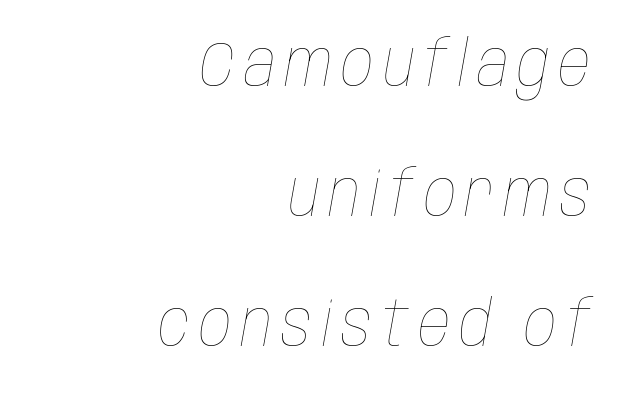
Q: Is the text bold? A: No.
Q: Is the text italic (slanted)? A: Yes, it leans right by about 10 degrees.
Q: Is the text underlined? A: No.
Q: How is the paragraph aligned? A: Right-aligned.
Q: Is the spacing between lines tight, normal or loose? A: Loose.
Q: Width (condensed, normal, or wide)? A: Condensed.
Q: Stroke contrast? A: Low.
Q: x-height? A: Large.
Q: Monospaced? A: No.
